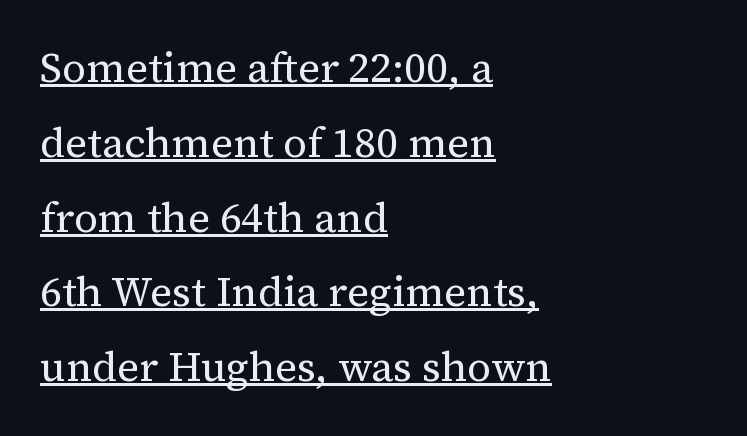
{"serif": "yes", "italic": "no", "bold": "no", "weight": "regular", "width": "normal", "stroke_contrast": "medium", "x_height": "medium", "monospaced": "no", "underline": "yes", "align": "left", "line_spacing_ratio": 1.78, "letter_spacing": "normal", "letter_spacing_em": 0.0, "glyph_px": 42}
